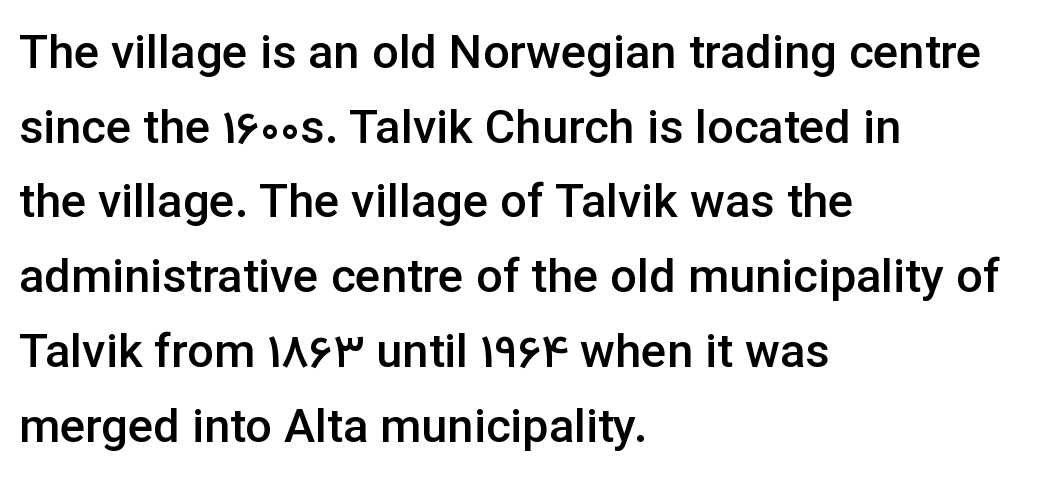
Q: Is the text bold? A: Semi-bold.
Q: Is the text italic (slanted)? A: No, it is upright.
Q: Is the typeface a serif or a sans-serif typeface? A: Sans-serif.
Q: Is the text underlined? A: No.
Q: How is the paragraph aligned? A: Left-aligned.
Q: Is the spacing between letters normal or unusually wide? A: Normal.
Q: Is the spacing between lines tight, normal or loose? A: Normal.
Q: Width (condensed, normal, or wide)? A: Normal.
Q: Stroke contrast? A: Low.
Q: x-height? A: Medium.
Q: Monospaced? A: No.
